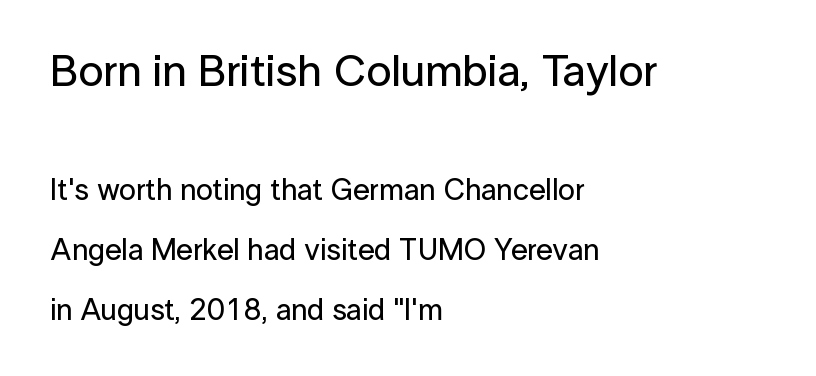
The image shows 45 px sans-serif type, upright; set left-aligned, loose line spacing (2.0x), normal letter spacing, not underlined; the first (top) block is 1.5x larger; low stroke contrast and a medium x-height.
